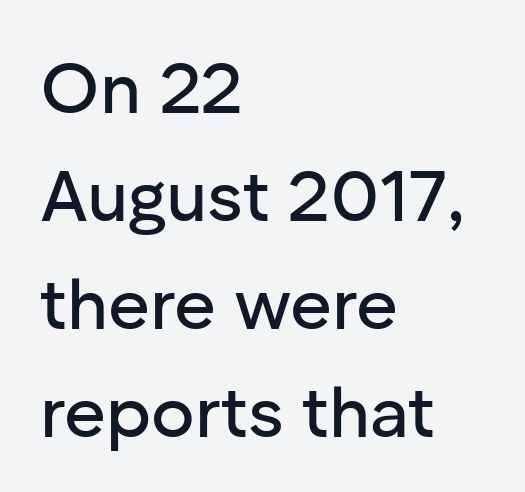
Q: Is the text italic (slanted)? A: No, it is upright.
Q: Is the typeface a serif or a sans-serif typeface? A: Sans-serif.
Q: Is the text underlined? A: No.
Q: How is the paragraph aligned? A: Left-aligned.
Q: Is the spacing between letters normal or unusually wide? A: Normal.
Q: Is the spacing between lines tight, normal or loose? A: Normal.
Q: Width (condensed, normal, or wide)? A: Normal.
Q: Stroke contrast? A: Low.
Q: x-height? A: Medium.
Q: Monospaced? A: No.
